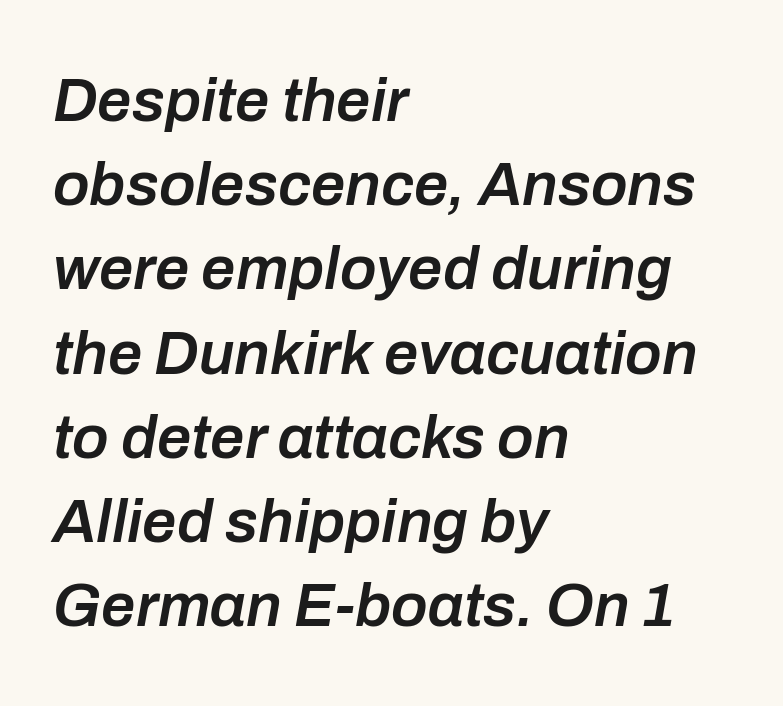
{"italic": "yes", "lean": "right", "slant_degrees": 10, "bold": "semi", "weight": "semibold", "width": "normal", "stroke_contrast": "low", "x_height": "medium", "monospaced": "no", "underline": "no", "align": "left", "line_spacing": "normal", "line_spacing_ratio": 1.38, "letter_spacing": "normal", "letter_spacing_em": 0.0, "glyph_px": 61}
